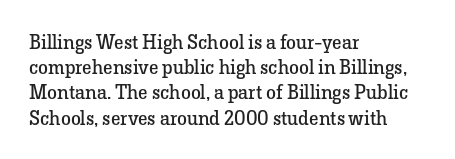
The image shows 20 px text type, upright; set left-aligned, normal line spacing (1.26x), normal letter spacing, not underlined.
